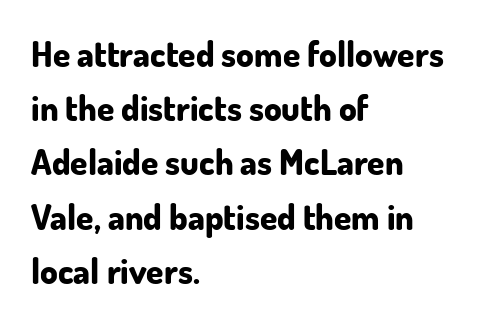
{"serif": "no", "italic": "no", "bold": "yes", "weight": "bold", "width": "normal", "stroke_contrast": "low", "x_height": "small", "monospaced": "no", "underline": "no", "align": "left", "line_spacing": "normal", "line_spacing_ratio": 1.55, "letter_spacing": "normal", "letter_spacing_em": 0.0, "glyph_px": 35}
